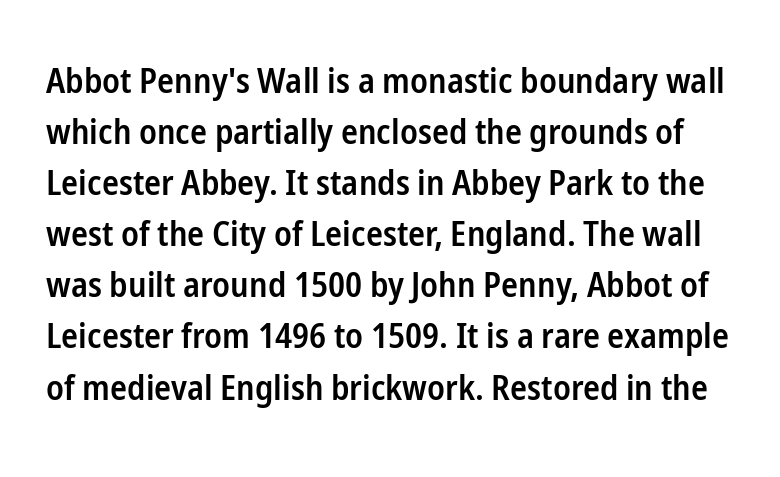
{"serif": "no", "italic": "no", "bold": "semi", "weight": "semibold", "width": "condensed", "stroke_contrast": "low", "x_height": "medium", "monospaced": "no", "underline": "no", "line_spacing": "normal", "line_spacing_ratio": 1.46, "letter_spacing": "normal", "letter_spacing_em": 0.0, "glyph_px": 35}
